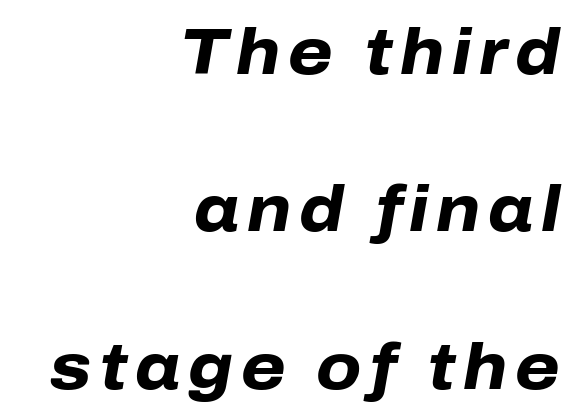
Q: Is the text bold? A: Yes.
Q: Is the text italic (slanted)? A: Yes, it leans right by about 10 degrees.
Q: Is the text underlined? A: No.
Q: How is the paragraph aligned? A: Right-aligned.
Q: Is the spacing between lines tight, normal or loose? A: Loose.
Q: Width (condensed, normal, or wide)? A: Normal.
Q: Stroke contrast? A: Low.
Q: x-height? A: Medium.
Q: Monospaced? A: No.
